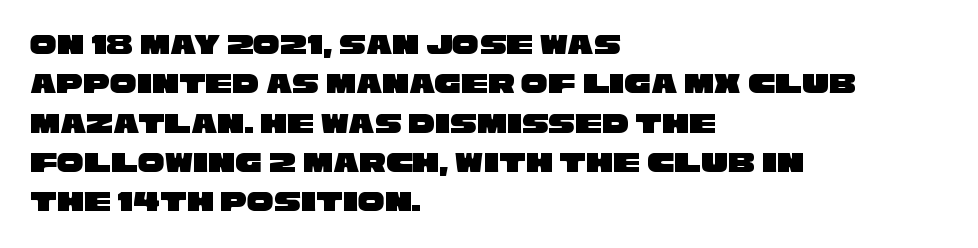
Q: Is the typeface a serif or a sans-serif typeface? A: Sans-serif.
Q: Is the text underlined? A: No.
Q: How is the paragraph aligned? A: Left-aligned.
Q: Is the spacing between letters normal or unusually wide? A: Normal.
Q: Is the spacing between lines tight, normal or loose? A: Normal.
Q: Width (condensed, normal, or wide)? A: Wide.
Q: Stroke contrast? A: Low.
Q: x-height? A: Large.
Q: Monospaced? A: No.
